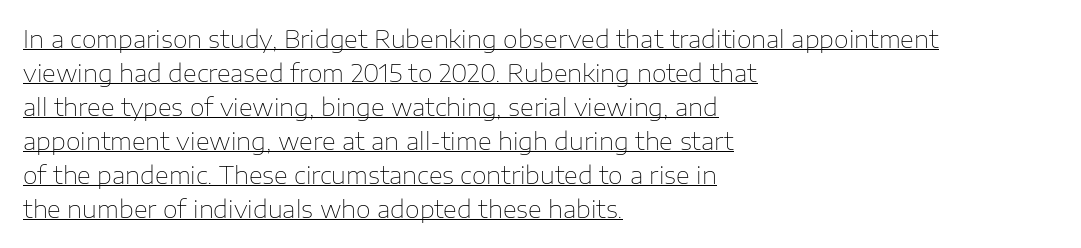
The image shows 24 px text type, upright; set left-aligned, normal line spacing (1.42x), normal letter spacing, underlined.
